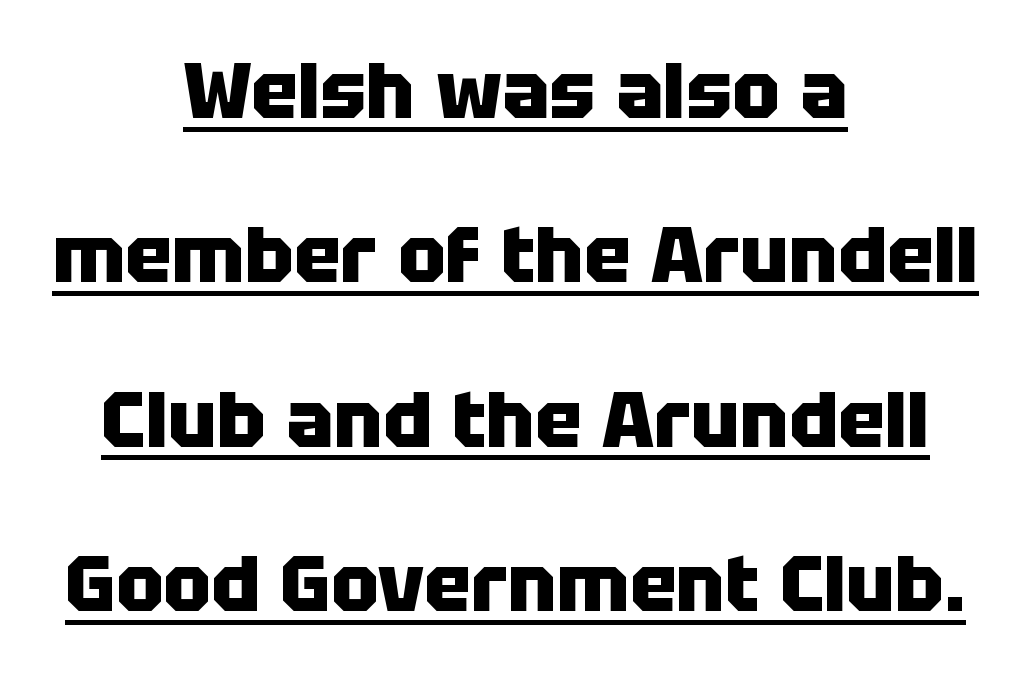
Observe the ordinary spacing: letters are neighbours, not strangers. Caption: multi-line text, centered on the measure. The font is running at its bold setting. Has an underline been added? It has. The rendering uses natural spacing where letterforms have individual widths. This sample uses an upright cut, with every glyph sitting square on the baseline.
